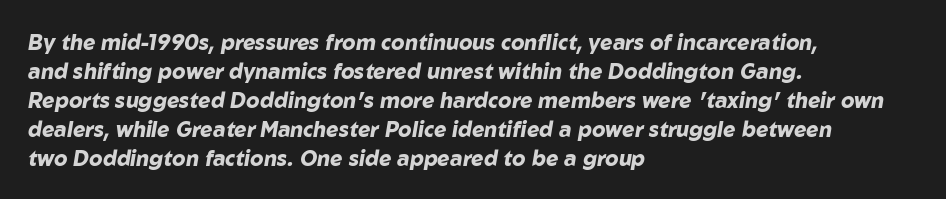
The image shows 21 px bold type, italic (leaning right); set left-aligned, normal line spacing (1.38x), normal letter spacing, not underlined.
